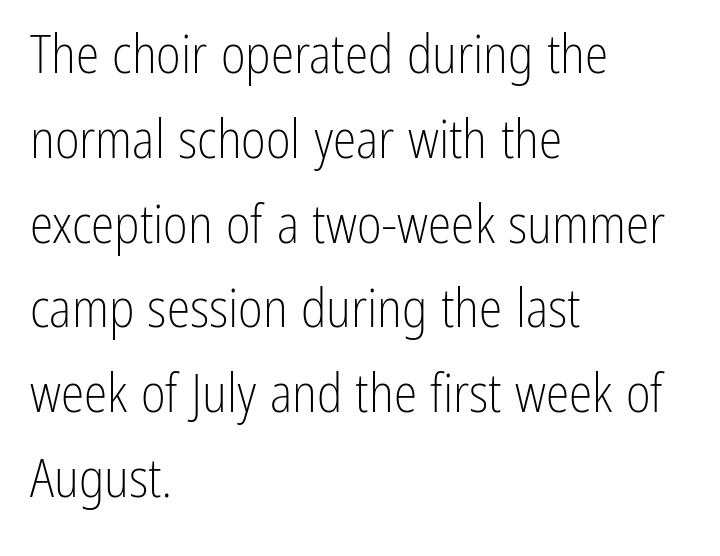
{"serif": "no", "italic": "no", "bold": "no", "weight": "light", "width": "condensed", "stroke_contrast": "low", "x_height": "medium", "monospaced": "no", "underline": "no", "align": "left", "line_spacing": "normal", "line_spacing_ratio": 1.6, "letter_spacing": "normal", "letter_spacing_em": 0.0, "glyph_px": 53}
